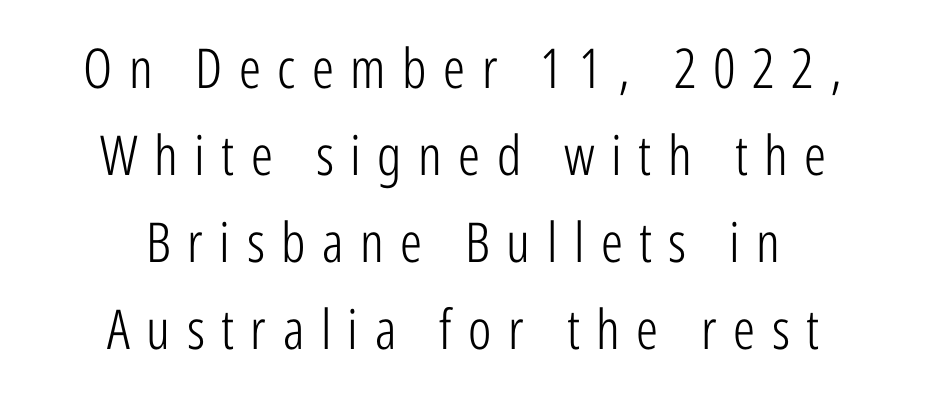
Nope, not italic — everything's standing straight. I'd call this a sans setting — the letters go barefoot. The letters are spread apart with noticeably loose tracking. A light-to-regular cut is what we see here. The face used here is proportionally spaced, like ordinary book or web type.
